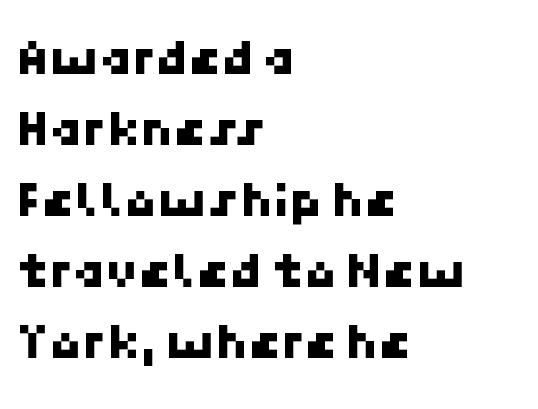
Q: Is the typeface a serif or a sans-serif typeface? A: Sans-serif.
Q: Is the text underlined? A: No.
Q: How is the paragraph aligned? A: Left-aligned.
Q: Is the spacing between letters normal or unusually wide? A: Normal.
Q: Is the spacing between lines tight, normal or loose? A: Normal.
Q: Width (condensed, normal, or wide)? A: Normal.
Q: Stroke contrast? A: Low.
Q: x-height? A: Medium.
